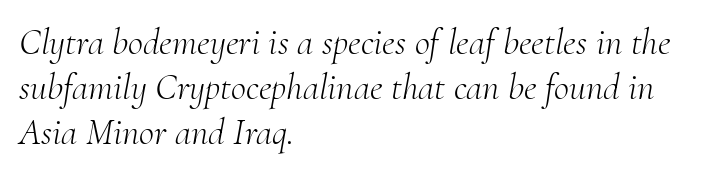
{"serif": "yes", "italic": "yes", "lean": "right", "slant_degrees": 10, "bold": "no", "weight": "light", "width": "normal", "stroke_contrast": "medium", "x_height": "small", "monospaced": "no", "underline": "no", "align": "left", "line_spacing_ratio": 1.22, "letter_spacing": "normal", "letter_spacing_em": 0.0, "glyph_px": 37}
